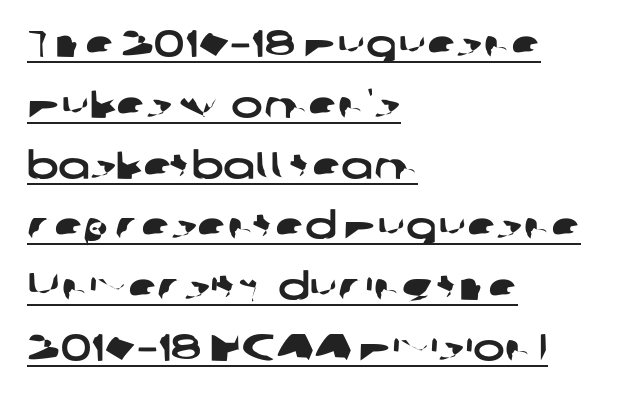
The image shows 38 px wide sans-serif type; set left-aligned, normal line spacing (1.6x), normal letter spacing, underlined; low stroke contrast and a medium x-height.
